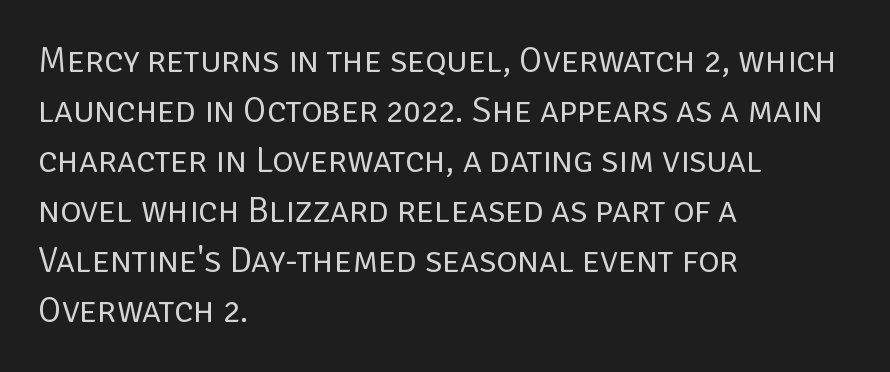
The image shows 36 px regular-weight sans-serif type, upright; set left-aligned, normal line spacing (1.39x), normal letter spacing, not underlined; low stroke contrast and a large x-height.
